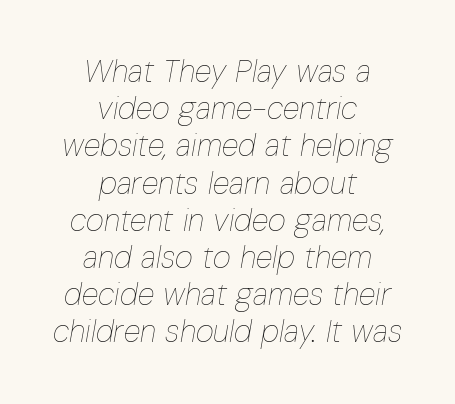
The image shows 31 px thin, condensed type, italic (leaning right); set centered, line spacing 1.2x, normal letter spacing, not underlined; low stroke contrast and a medium x-height.
